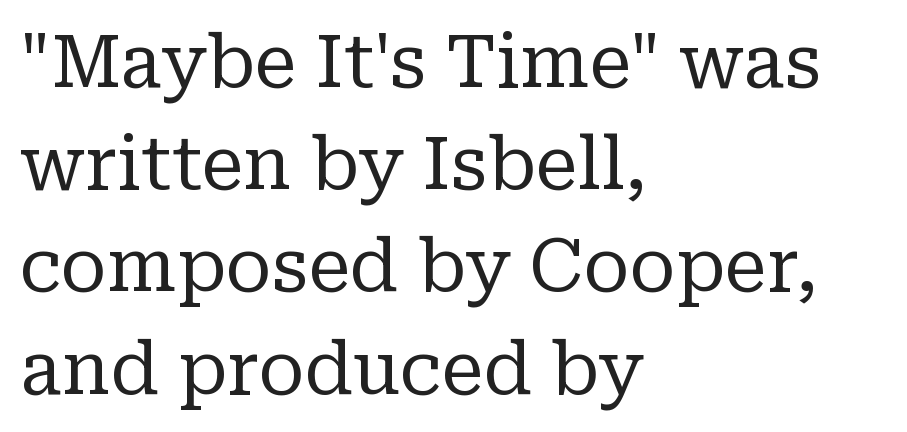
Q: Is the text bold? A: No.
Q: Is the text italic (slanted)? A: No, it is upright.
Q: Is the typeface a serif or a sans-serif typeface? A: Serif.
Q: Is the text underlined? A: No.
Q: How is the paragraph aligned? A: Left-aligned.
Q: Is the spacing between letters normal or unusually wide? A: Normal.
Q: Is the spacing between lines tight, normal or loose? A: Normal.
Q: Width (condensed, normal, or wide)? A: Normal.
Q: Stroke contrast? A: Low.
Q: x-height? A: Medium.
Q: Monospaced? A: No.
